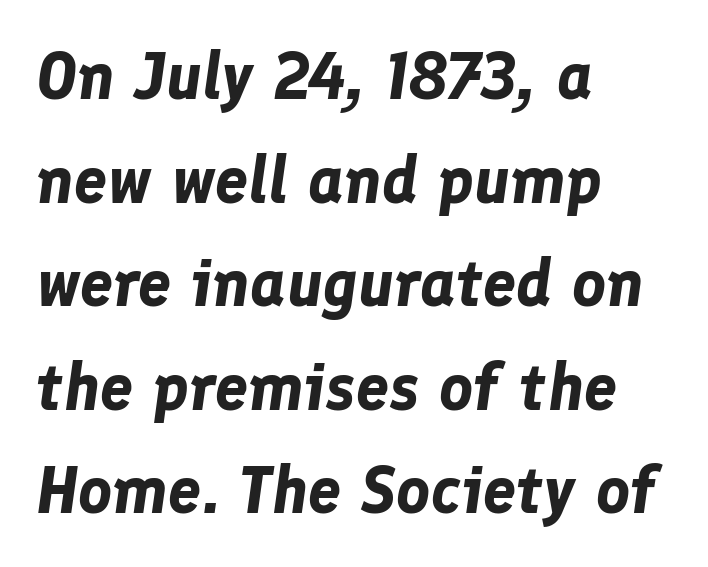
Alignment: flush left. Here the designer chose a conventional face with non-uniform glyph widths. The type is set solid horizontally, with unmodified tracking. How heavy is the stroke? Heavy — this is a bold. Nobody drew a line under any word here. An italicized treatment has been applied to the whole sample.
